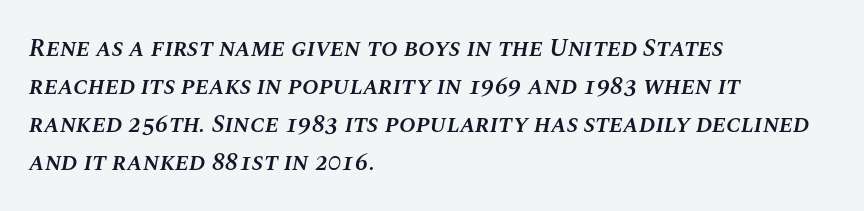
{"italic": "yes", "lean": "right", "slant_degrees": 10, "bold": "semi", "underline": "no", "align": "left", "line_spacing": "normal", "line_spacing_ratio": 1.52, "letter_spacing": "normal", "letter_spacing_em": 0.0, "glyph_px": 25}
